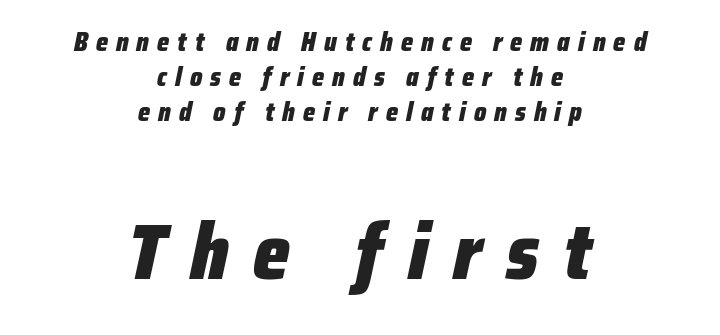
The image shows 79 px heavy, condensed type, italic (leaning right); set centered, normal line spacing (1.34x), unusually wide letter spacing (+0.31 em), not underlined; the second (bottom) block is 3.04x larger; low stroke contrast and a medium x-height.
